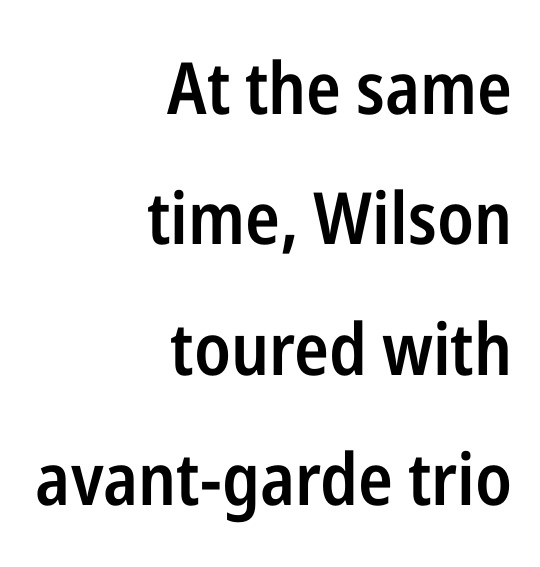
The image shows 72 px semibold, condensed sans-serif type, upright; set right-aligned, line spacing 1.81x, normal letter spacing, not underlined; low stroke contrast and a medium x-height.
